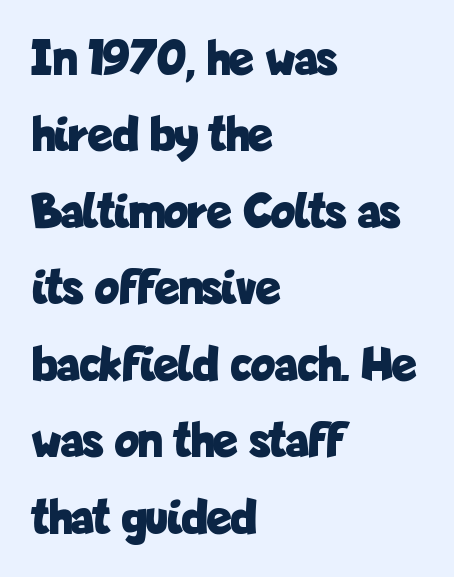
Q: Is the text bold? A: Yes.
Q: Is the text italic (slanted)? A: No, it is upright.
Q: Is the typeface a serif or a sans-serif typeface? A: Sans-serif.
Q: Is the text underlined? A: No.
Q: How is the paragraph aligned? A: Left-aligned.
Q: Is the spacing between letters normal or unusually wide? A: Normal.
Q: Is the spacing between lines tight, normal or loose? A: Normal.
Q: Width (condensed, normal, or wide)? A: Condensed.
Q: Stroke contrast? A: Low.
Q: x-height? A: Medium.
Q: Monospaced? A: No.
